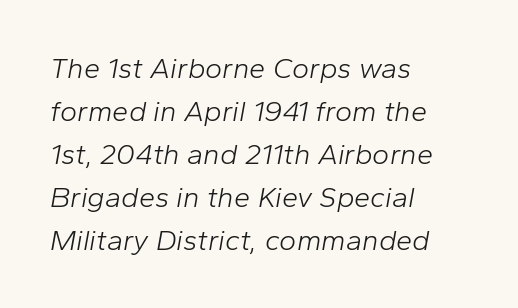
The strokes are not fattened; the text isn't bold. Caption: standard tracking, unaltered. This sample keeps an unexceptional amount of space between lines. The face used here has a pronounced slope to its letters. Descenders hang freely into open space.
